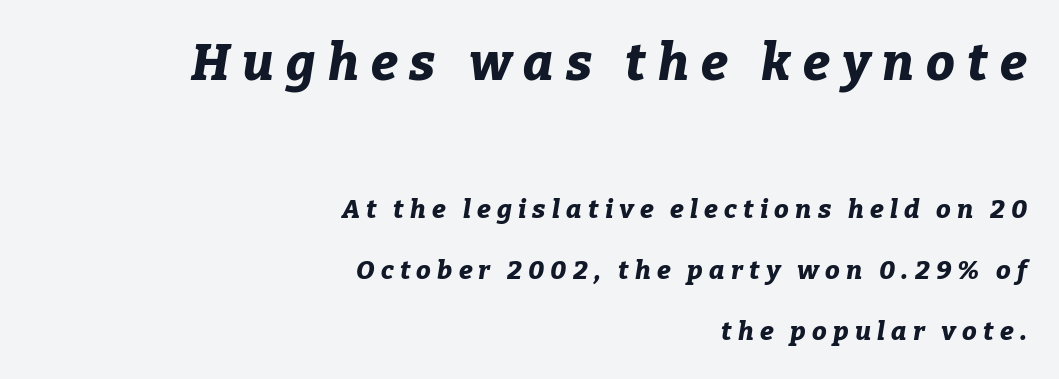
Q: Is the text bold? A: Yes.
Q: Is the text italic (slanted)? A: Yes, it leans right by about 9 degrees.
Q: Is the text underlined? A: No.
Q: How is the paragraph aligned? A: Right-aligned.
Q: Is the spacing between letters normal or unusually wide? A: Unusually wide.
Q: Is the spacing between lines tight, normal or loose? A: Loose.
Q: Which block of text is set in a larger size, the first (top) or the second (bottom)? A: The first (top) one.
Q: Width (condensed, normal, or wide)? A: Normal.
Q: Stroke contrast? A: Low.
Q: x-height? A: Medium.
Q: Monospaced? A: No.
